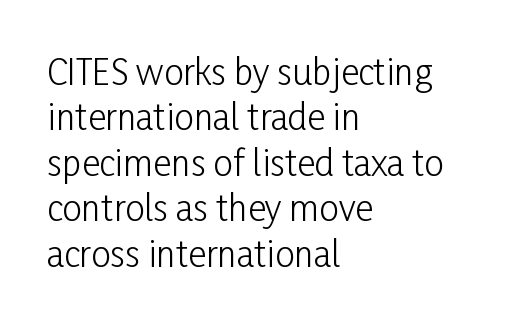
These lines are rendered in a variable-pitch font. Posture: vertical. The rag falls on the right side of this text block. The face looks like a standard text weight, possibly lighter.
